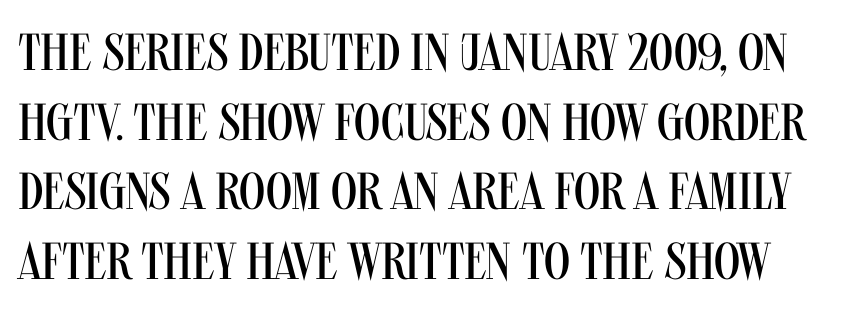
These lines keep a tight, regular rhythm from letter to letter. Look at the bottom of the vertical strokes: they stop flat, with no serifs. You could not count columns in this text — the font is proportionally spaced. The letterforms sit at book weight or below. The glyphs are unaccompanied by any horizontal stroke below them. The typography opts for an upright posture over an oblique one.
